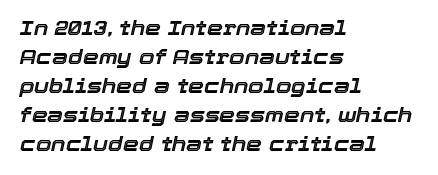
Q: Is the text italic (slanted)? A: Yes, it leans right by about 12 degrees.
Q: Is the text underlined? A: No.
Q: How is the paragraph aligned? A: Left-aligned.
Q: Is the spacing between letters normal or unusually wide? A: Normal.
Q: Is the spacing between lines tight, normal or loose? A: Normal.
